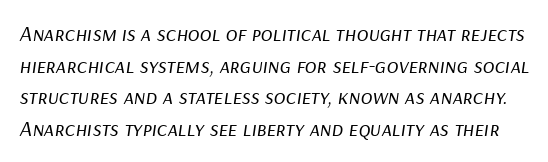
The image shows 22 px text type, italic (leaning right); set normal line spacing (1.44x), normal letter spacing, not underlined.
